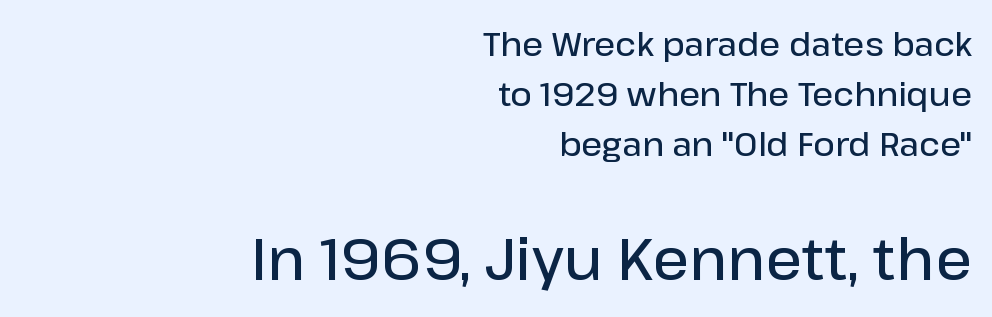
{"serif": "no", "italic": "no", "bold": "semi", "weight": "semibold", "width": "normal", "stroke_contrast": "low", "x_height": "medium", "monospaced": "no", "underline": "no", "align": "right", "line_spacing": "normal", "line_spacing_ratio": 1.52, "letter_spacing": "normal", "letter_spacing_em": 0.0, "larger_block": "second", "size_ratio": 1.76, "glyph_px": 58}
